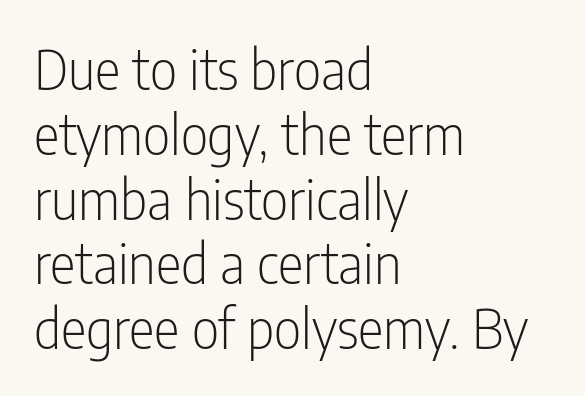
This sample uses plain, unmodified letter spacing. The typography opts for an upright posture over an oblique one. The paragraph shown leans on its left margin. The passage shown is not underscored anywhere. Spacing verdict: proportional, widths tailored to each character.
